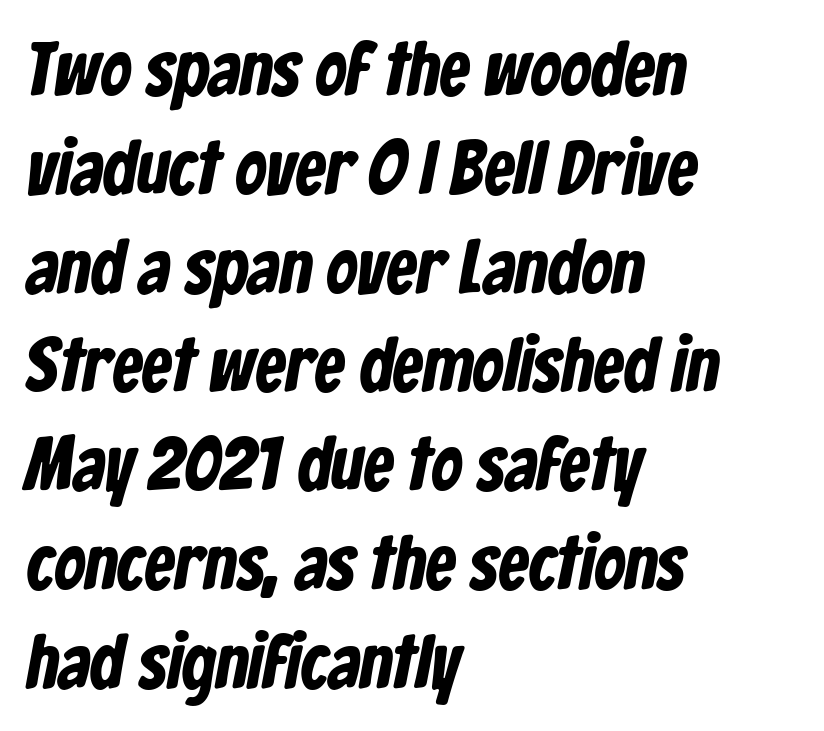
Q: Is the text bold? A: Yes.
Q: Is the typeface a serif or a sans-serif typeface? A: Sans-serif.
Q: Is the text underlined? A: No.
Q: How is the paragraph aligned? A: Left-aligned.
Q: Is the spacing between letters normal or unusually wide? A: Normal.
Q: Is the spacing between lines tight, normal or loose? A: Normal.
Q: Width (condensed, normal, or wide)? A: Condensed.
Q: Stroke contrast? A: Low.
Q: x-height? A: Medium.
Q: Monospaced? A: No.
